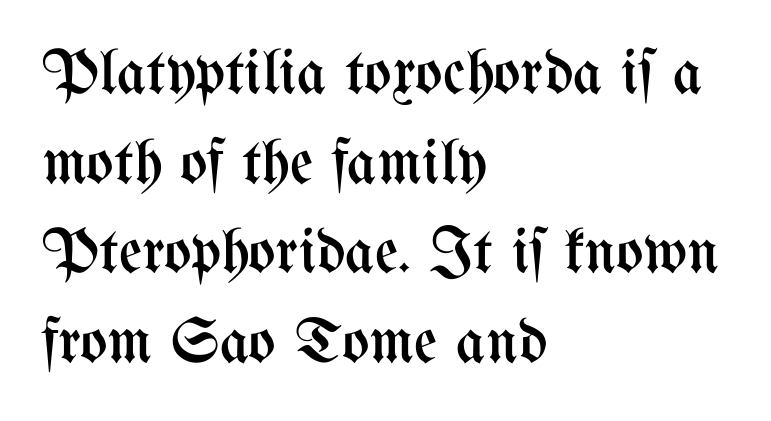
Q: Is the text bold? A: No.
Q: Is the text italic (slanted)? A: No, it is upright.
Q: Is the text underlined? A: No.
Q: How is the paragraph aligned? A: Left-aligned.
Q: Is the spacing between letters normal or unusually wide? A: Normal.
Q: Is the spacing between lines tight, normal or loose? A: Normal.
Q: Width (condensed, normal, or wide)? A: Condensed.
Q: Stroke contrast? A: Medium.
Q: x-height? A: Medium.
Q: Monospaced? A: No.
